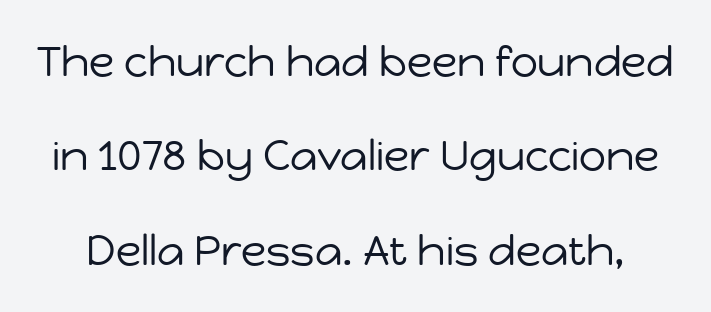
{"serif": "no", "italic": "no", "bold": "no", "weight": "regular", "width": "normal", "stroke_contrast": "low", "x_height": "medium", "monospaced": "no", "underline": "no", "line_spacing": "loose", "line_spacing_ratio": 2.25, "letter_spacing": "normal", "letter_spacing_em": 0.0, "glyph_px": 42}
